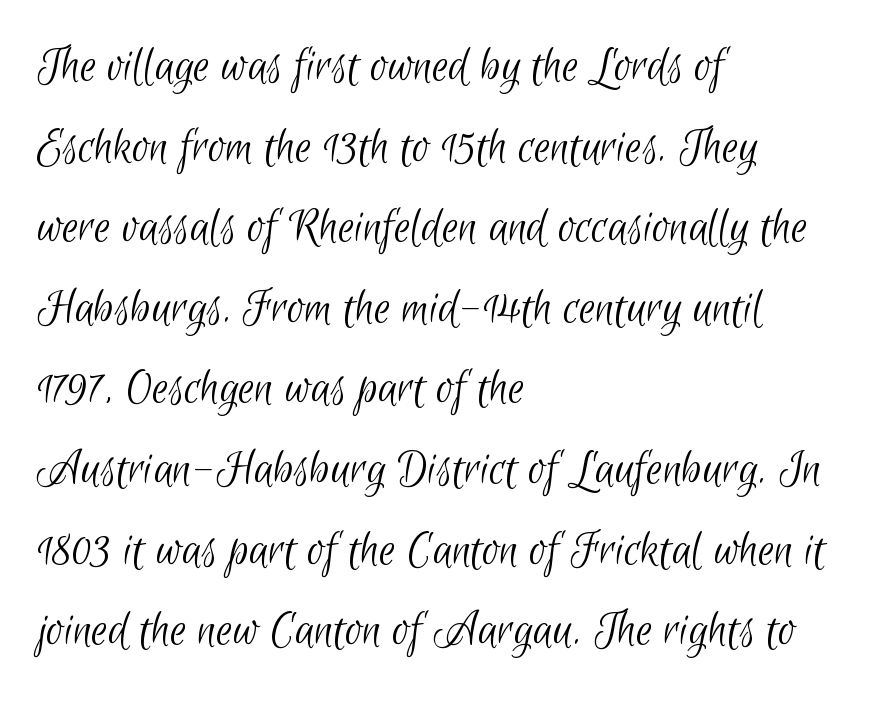
The image shows 52 px light, condensed sans-serif type; set left-aligned, normal line spacing (1.55x), normal letter spacing, not underlined; low stroke contrast and a small x-height.
